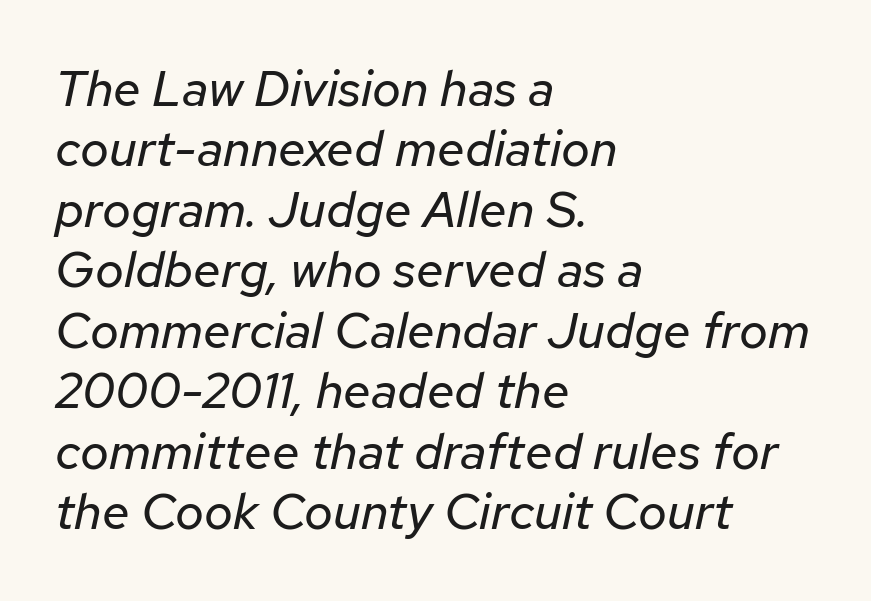
The line texture is even and compact thanks to regular tracking. These lines are rendered in a variable-pitch font. Designer's note — italics engaged. A bare baseline throughout the passage. Every row of glyphs begins at an identical x-position on the left. A quiet, ordinary-to-light weight characterises the typeface.
